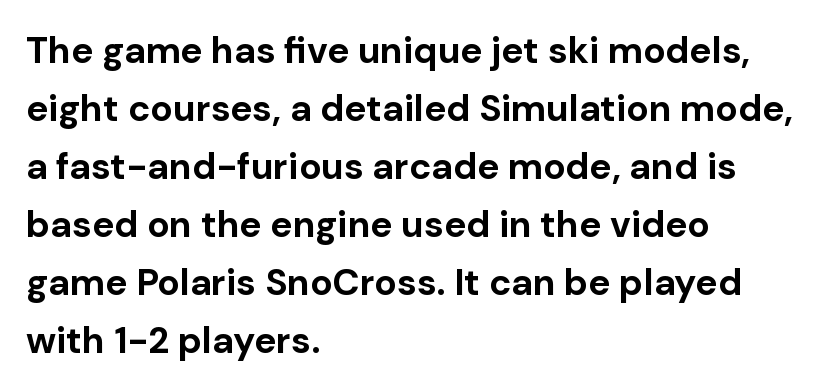
The space directly below the letters is spotless. Regarding leading, the lines here are spaced in the standard way. The passage is arranged the way most books set body copy — flush left. Do the characters align in a grid? No, the font is proportional. Every stem runs plumb, perpendicular to the baseline.
